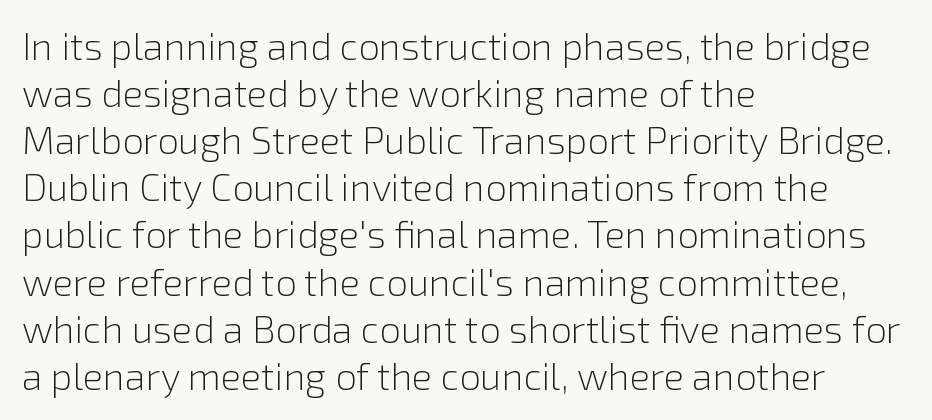
{"serif": "no", "italic": "no", "bold": "no", "weight": "light", "width": "normal", "x_height": "medium", "monospaced": "no", "underline": "no", "align": "left", "line_spacing_ratio": 1.24, "letter_spacing": "normal", "letter_spacing_em": 0.0, "glyph_px": 38}
